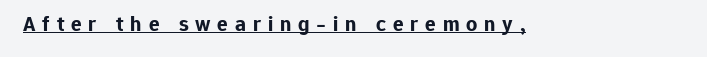
{"italic": "no", "bold": "yes", "underline": "yes", "letter_spacing": "wide", "letter_spacing_em": 0.31, "glyph_px": 22}
